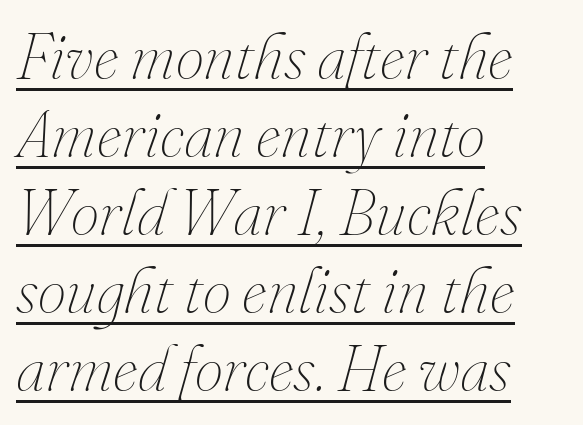
The image shows 64 px thin type, italic (leaning right); set left-aligned, line spacing 1.22x, normal letter spacing, underlined; medium stroke contrast and a small x-height.
